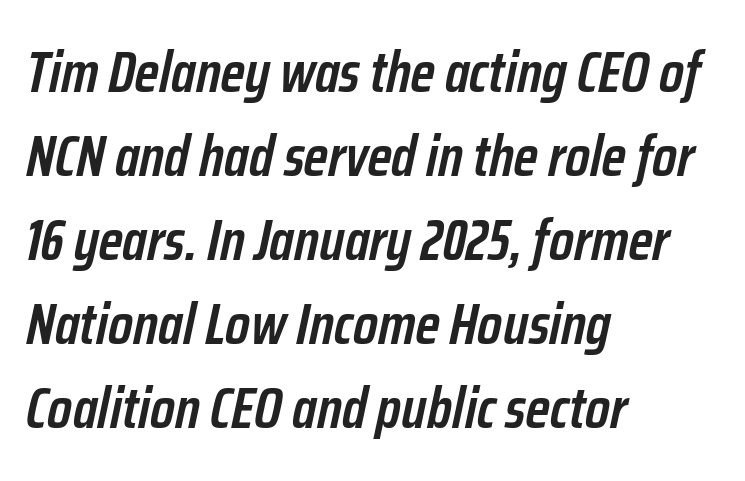
{"italic": "yes", "lean": "right", "slant_degrees": 12, "bold": "semi", "weight": "semibold", "width": "condensed", "stroke_contrast": "low", "x_height": "medium", "monospaced": "no", "underline": "no", "align": "left", "line_spacing": "normal", "line_spacing_ratio": 1.45, "letter_spacing": "normal", "letter_spacing_em": 0.0, "glyph_px": 58}
